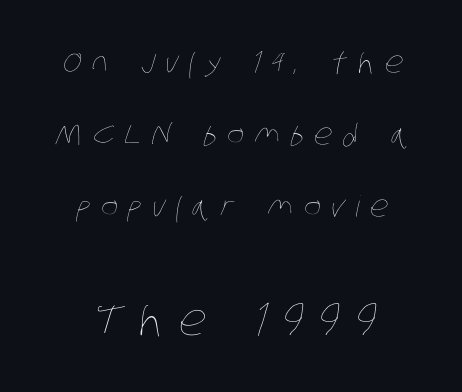
{"bold": "no", "weight": "thin", "width": "condensed", "stroke_contrast": "low", "x_height": "large", "monospaced": "no", "underline": "no", "align": "center", "line_spacing": "loose", "line_spacing_ratio": 2.49, "letter_spacing": "wide", "letter_spacing_em": 0.36, "larger_block": "second", "size_ratio": 1.48, "glyph_px": 43}
